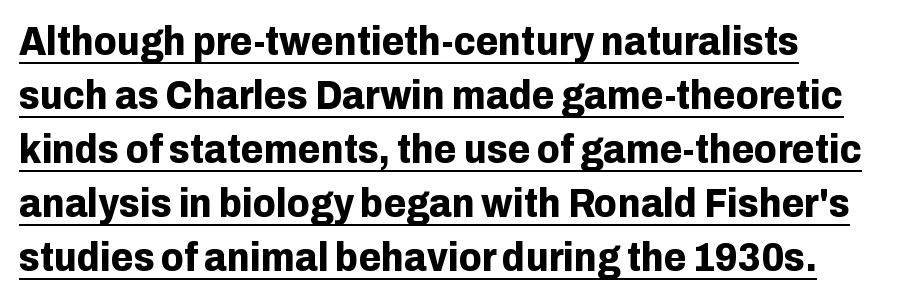
{"serif": "no", "italic": "no", "bold": "yes", "weight": "bold", "width": "normal", "stroke_contrast": "low", "x_height": "medium", "monospaced": "no", "underline": "yes", "line_spacing": "normal", "line_spacing_ratio": 1.32, "letter_spacing": "normal", "letter_spacing_em": 0.0, "glyph_px": 41}
